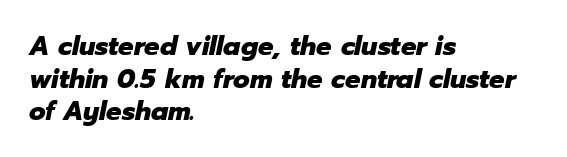
The image shows 27 px bold type, italic (leaning right); set left-aligned, line spacing 1.21x, normal letter spacing, not underlined.
